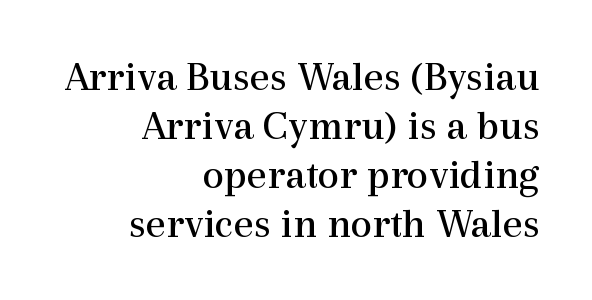
The image shows 43 px regular-weight serif type, upright; set right-aligned, tight line spacing (1.14x), normal letter spacing, not underlined; a medium x-height.
